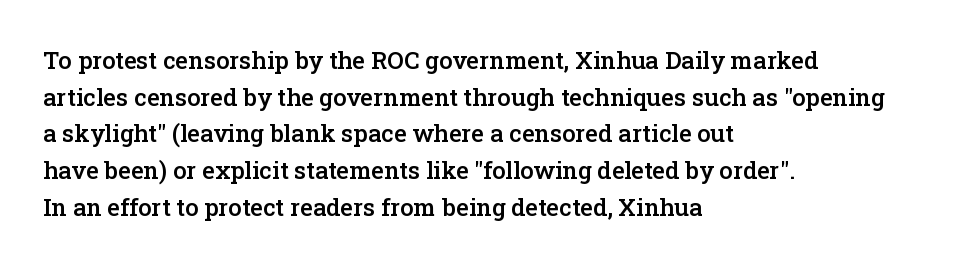
{"italic": "no", "bold": "semi", "underline": "no", "align": "left", "line_spacing": "normal", "line_spacing_ratio": 1.53, "letter_spacing": "normal", "letter_spacing_em": 0.0, "glyph_px": 24}
